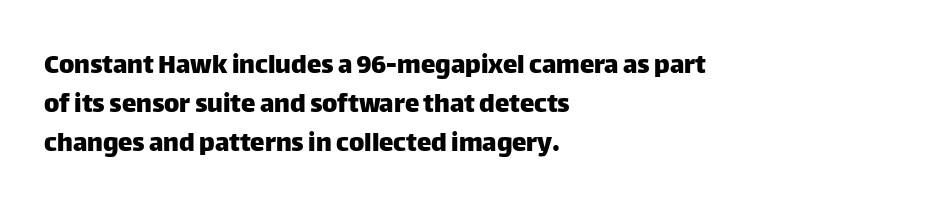
{"serif": "no", "italic": "no", "width": "normal", "stroke_contrast": "low", "x_height": "large", "monospaced": "no", "underline": "no", "align": "left", "line_spacing": "normal", "line_spacing_ratio": 1.35, "letter_spacing": "normal", "letter_spacing_em": 0.0, "glyph_px": 29}
